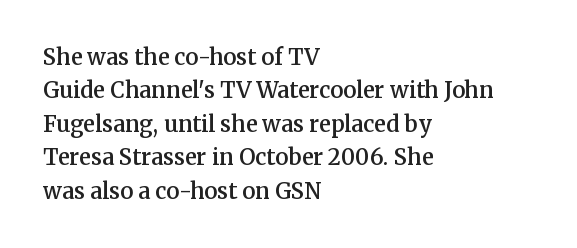
The image shows 22 px text type, upright; set left-aligned, normal line spacing (1.52x), normal letter spacing, not underlined.
